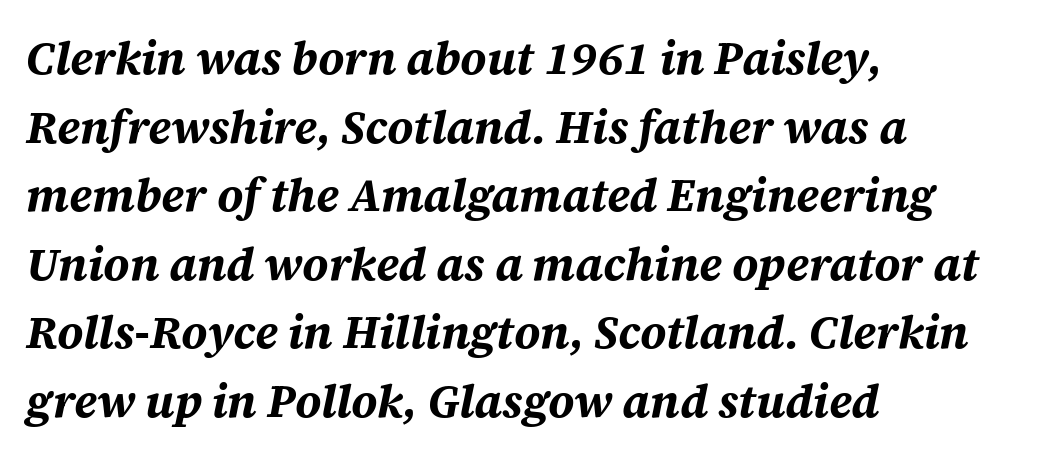
The letters are slanted; this is an italic face. Standard letterfit; no display-style spreading of the glyphs. Glance below the letters and you will spot only blank space. The rag falls on the right side of this text block. Spacing verdict: proportional, widths tailored to each character.
